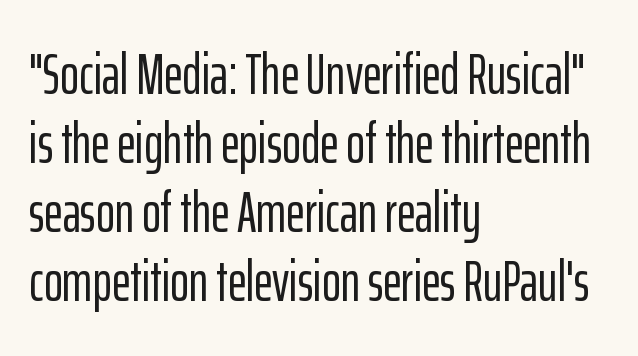
{"serif": "no", "italic": "no", "width": "condensed", "stroke_contrast": "low", "x_height": "medium", "monospaced": "no", "underline": "no", "align": "left", "line_spacing_ratio": 1.21, "letter_spacing": "normal", "letter_spacing_em": 0.0, "glyph_px": 57}
